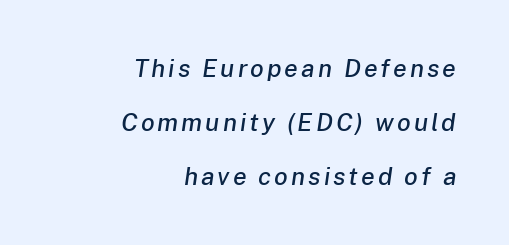
The image shows 25 px text type, italic (leaning right); set right-aligned, loose line spacing (2.17x), not underlined.
